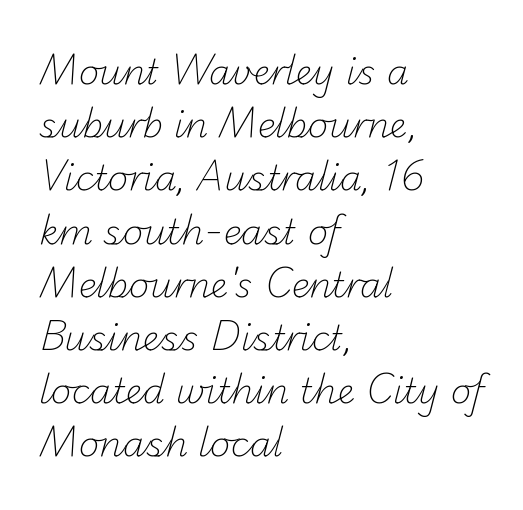
The image shows 35 px light sans-serif type; set left-aligned, normal line spacing (1.52x), normal letter spacing, not underlined; low stroke contrast and a small x-height.
